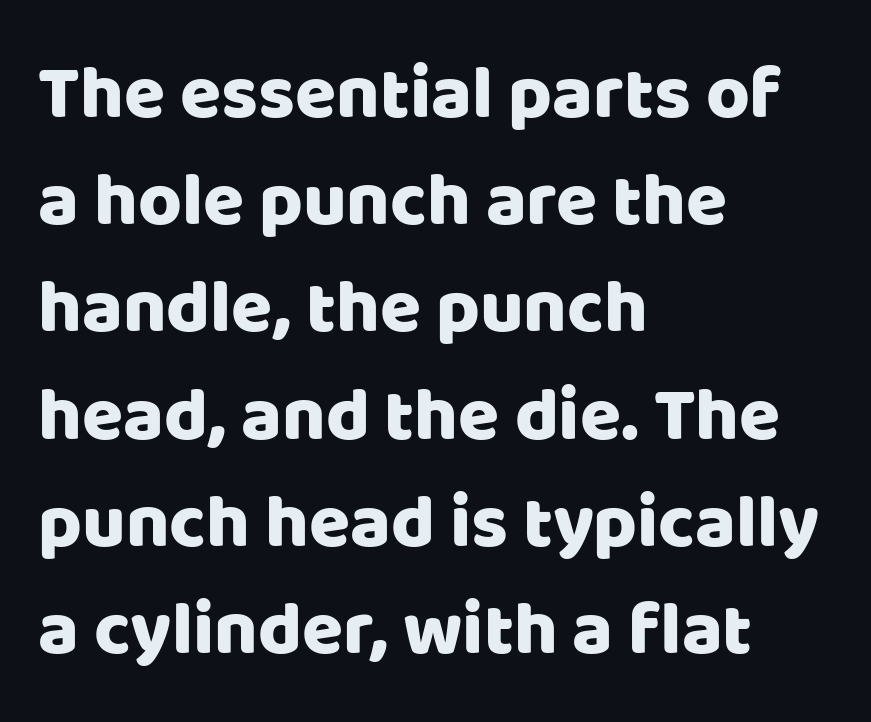
Q: Is the text italic (slanted)? A: No, it is upright.
Q: Is the typeface a serif or a sans-serif typeface? A: Sans-serif.
Q: Is the text underlined? A: No.
Q: How is the paragraph aligned? A: Left-aligned.
Q: Is the spacing between letters normal or unusually wide? A: Normal.
Q: Is the spacing between lines tight, normal or loose? A: Normal.
Q: Width (condensed, normal, or wide)? A: Normal.
Q: Stroke contrast? A: Low.
Q: x-height? A: Large.
Q: Monospaced? A: No.
